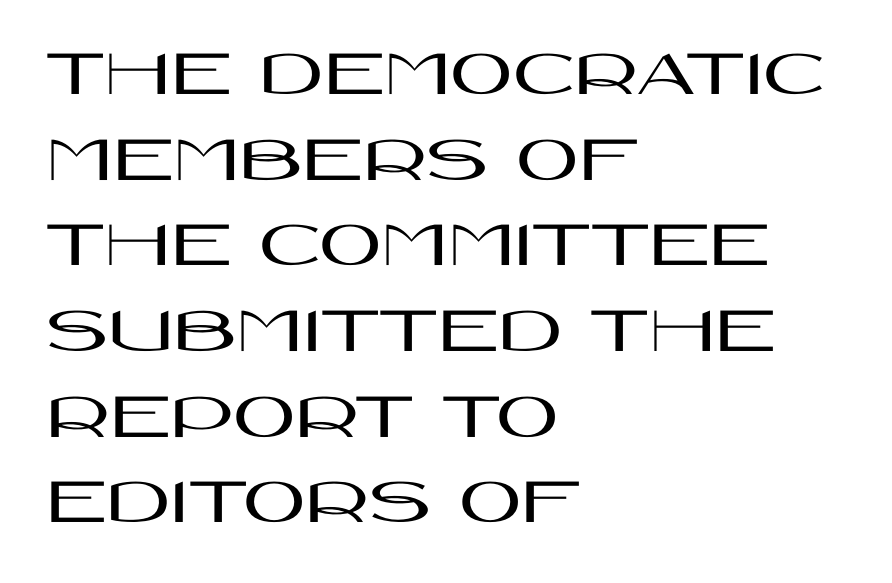
The image shows 68 px wide sans-serif type, upright; set left-aligned, normal line spacing (1.26x), normal letter spacing, not underlined; high stroke contrast and a large x-height.
